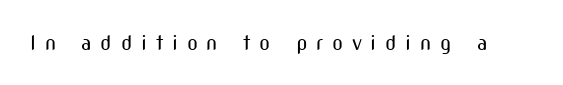
The image shows 20 px text type, upright; set unusually wide letter spacing (+0.44 em), not underlined.
